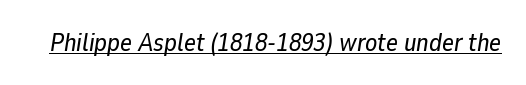
Q: Is the text italic (slanted)? A: Yes, it leans right by about 9 degrees.
Q: Is the text underlined? A: Yes.
Q: Is the spacing between letters normal or unusually wide? A: Normal.
